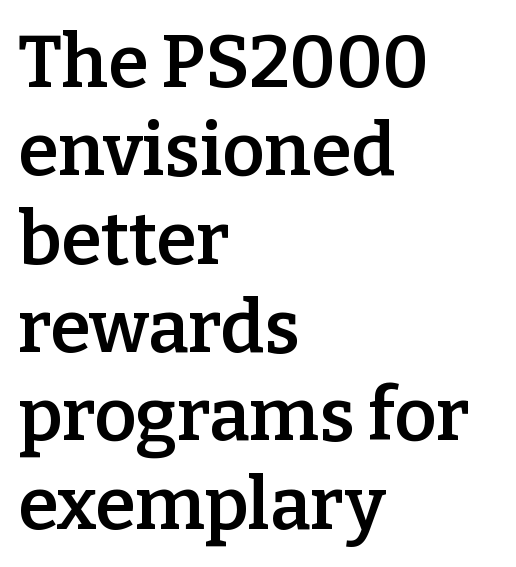
Nobody drew a line under any word here. The gaps between neighbouring characters are ordinary and unremarkable. Varying glyph widths throughout — classic text-font behaviour. Rendered with straight, roman letterforms.
